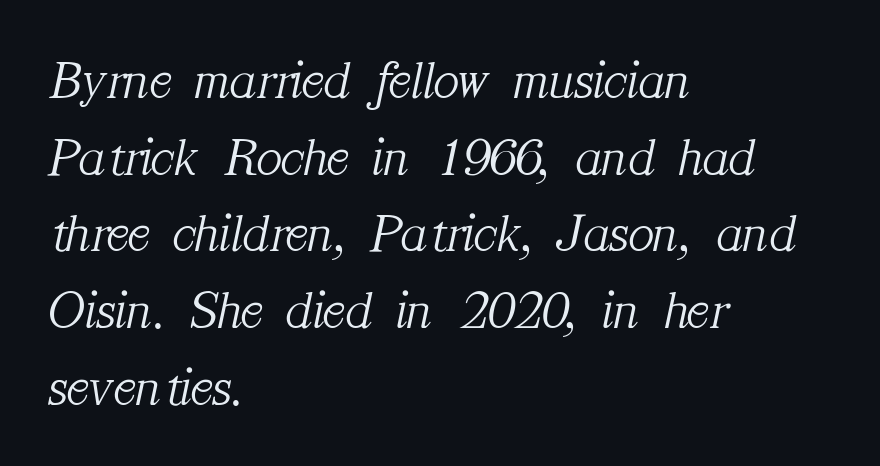
Serif or sans? Serif — the stroke terminals have little feet. Honestly, there is no underline to notice here at all. Spacing verdict: proportional, widths tailored to each character. Horizontal alignment here is leftward, the default for most running prose.
